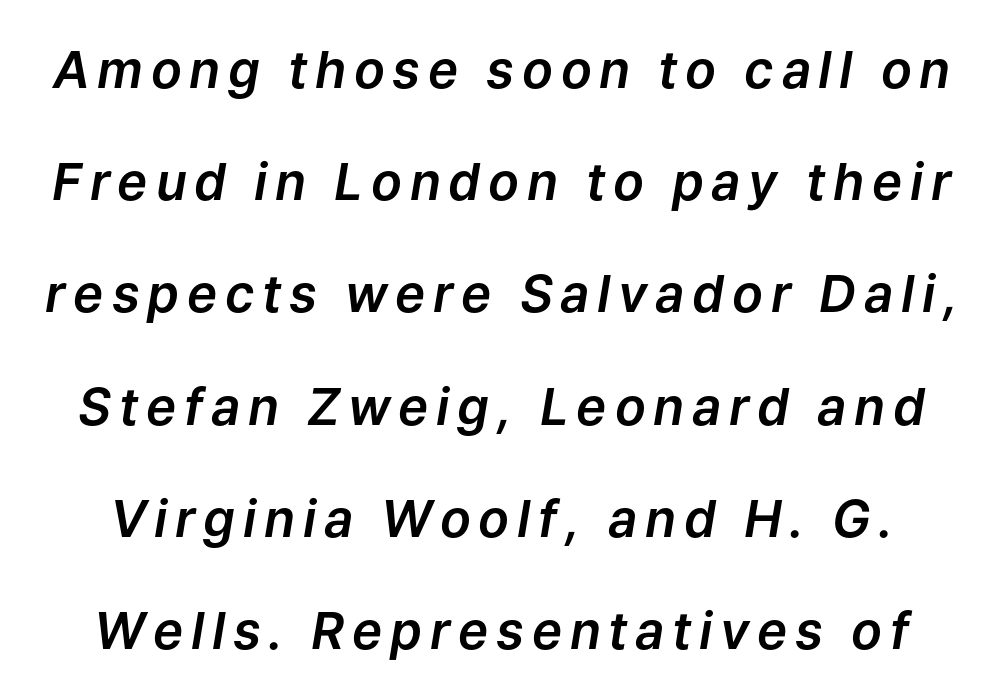
Q: Is the text italic (slanted)? A: Yes, it leans right by about 9 degrees.
Q: Is the text underlined? A: No.
Q: Is the spacing between lines tight, normal or loose? A: Loose.
Q: Width (condensed, normal, or wide)? A: Normal.
Q: Stroke contrast? A: Low.
Q: x-height? A: Medium.
Q: Monospaced? A: No.
